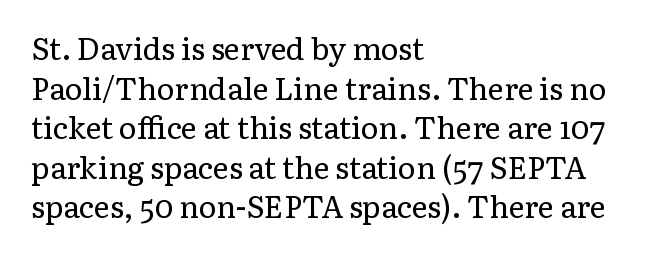
The image shows 30 px regular-weight serif type, upright; set left-aligned, normal line spacing (1.32x), normal letter spacing, not underlined; low stroke contrast and a medium x-height.
